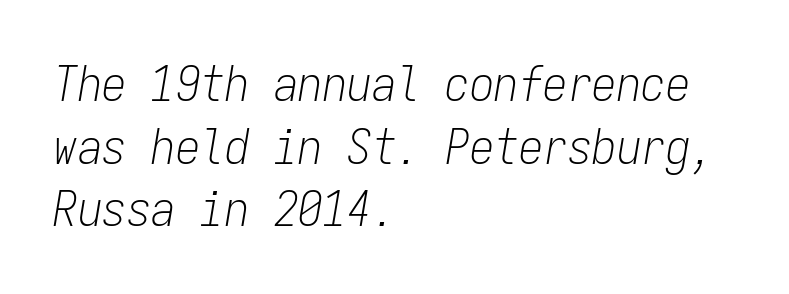
The image shows 49 px light, condensed type, italic (leaning right), monospaced; set left-aligned, normal line spacing (1.28x), normal letter spacing, not underlined; low stroke contrast and a medium x-height.
